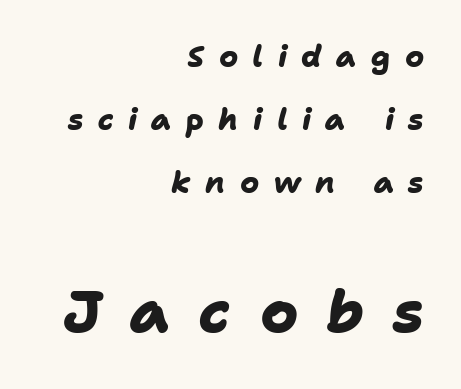
The vertical gap from one line to the next is large. Regarding serifs, this sample does without them. Descender tails drop into unmarked territory. The setting favours the right margin, as signatures and pull-quotes sometimes do. The passage shown is typed in a proportional face where columns would drift. A full-strength bold gives these letters their thick strokes.
